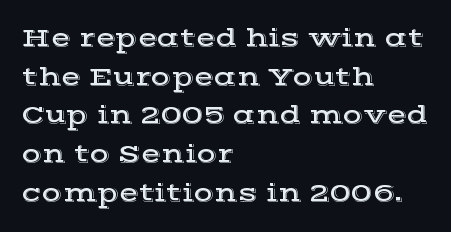
If you measured baseline to baseline, you'd find a middling distance. The line texture is even and compact thanks to regular tracking. Descender tails drop into unmarked territory. Posture: upright roman. Horizontally, the lines are justified to the leading edge only.
